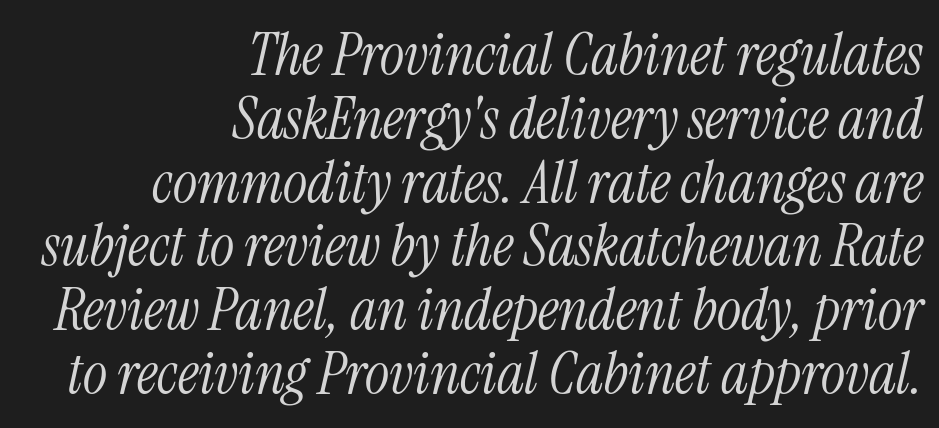
{"serif": "yes", "italic": "yes", "lean": "right", "slant_degrees": 13, "bold": "no", "weight": "light", "width": "condensed", "stroke_contrast": "medium", "x_height": "medium", "monospaced": "no", "underline": "no", "align": "right", "line_spacing": "tight", "line_spacing_ratio": 1.1, "letter_spacing": "normal", "letter_spacing_em": 0.0, "glyph_px": 58}
